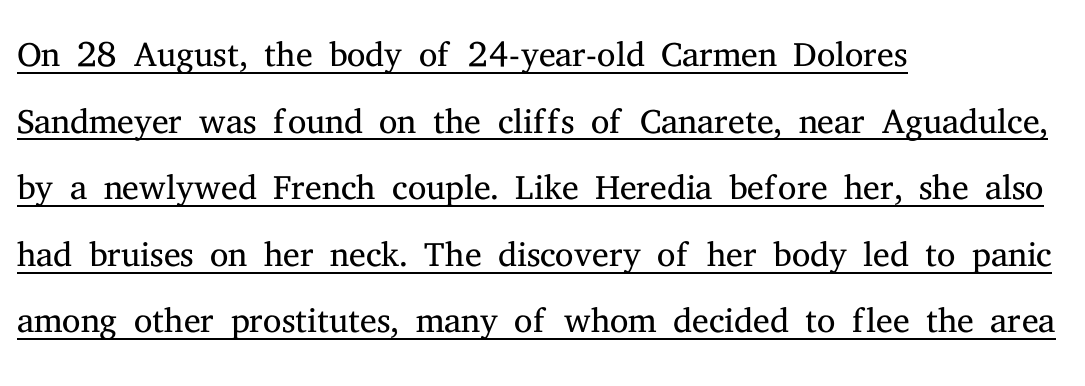
Q: Is the text bold? A: No.
Q: Is the text italic (slanted)? A: No, it is upright.
Q: Is the typeface a serif or a sans-serif typeface? A: Serif.
Q: Is the text underlined? A: Yes.
Q: How is the paragraph aligned? A: Left-aligned.
Q: Is the spacing between letters normal or unusually wide? A: Normal.
Q: Is the spacing between lines tight, normal or loose? A: Normal.
Q: Width (condensed, normal, or wide)? A: Normal.
Q: Stroke contrast? A: Medium.
Q: x-height? A: Medium.
Q: Monospaced? A: No.
